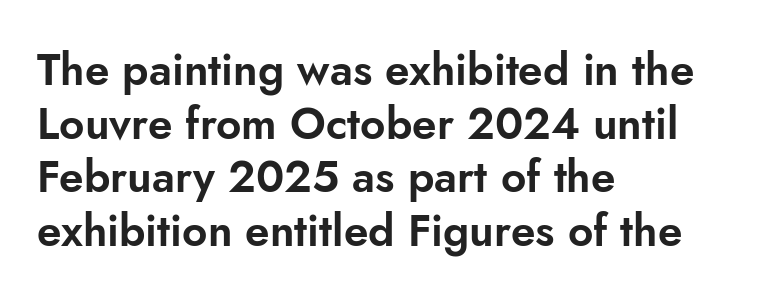
Q: Is the text italic (slanted)? A: No, it is upright.
Q: Is the typeface a serif or a sans-serif typeface? A: Sans-serif.
Q: Is the text underlined? A: No.
Q: How is the paragraph aligned? A: Left-aligned.
Q: Is the spacing between letters normal or unusually wide? A: Normal.
Q: Width (condensed, normal, or wide)? A: Normal.
Q: Stroke contrast? A: Low.
Q: x-height? A: Small.
Q: Monospaced? A: No.
